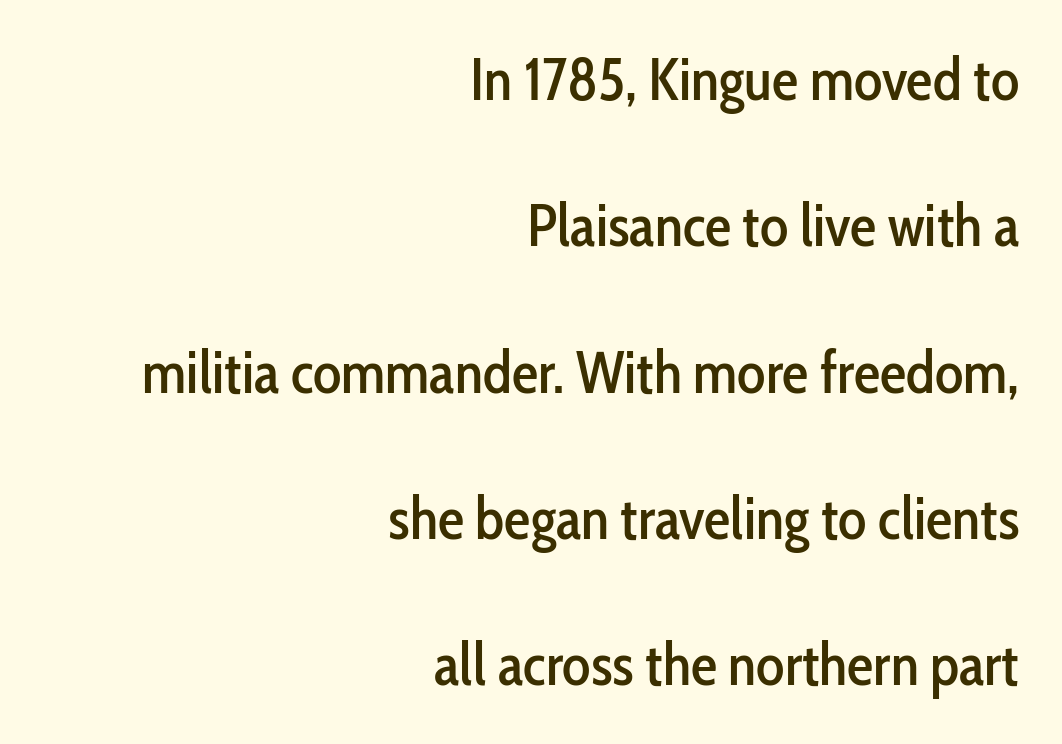
Is there much room between lines? Yes — plenty of vertical air separates them. Underlining? Definitely not there. Nothing unusual about the tracking: characters are spaced as the font intends. Here the designer chose a conventional face with non-uniform glyph widths. Is there any slant? The stems are plumb. Are there feet on the stems? There aren't — it's a sans.
